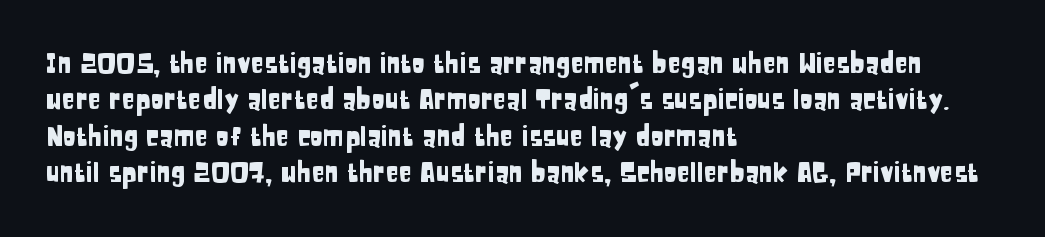
The image shows 27 px text type, upright; set left-aligned, normal line spacing (1.35x), normal letter spacing, not underlined.
